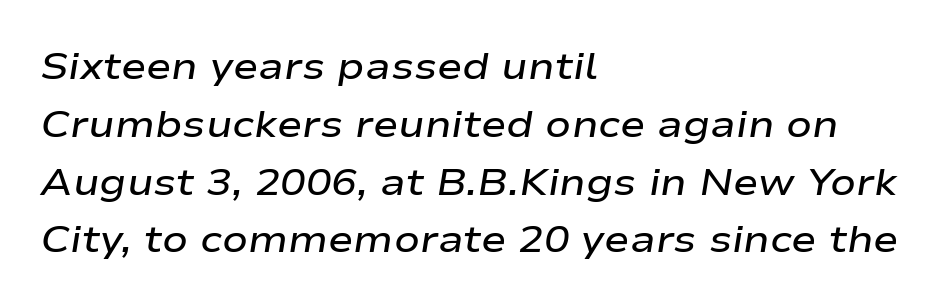
Leftover space on each line is placed entirely after the last word. What weight is shown? A semibold, between regular and bold. Varying glyph widths throughout — classic text-font behaviour. The space beneath each line is pristine and unruled. When letters slant like this, we call the style italic. The rendering uses a moderate line-height, typical for paragraphs.
